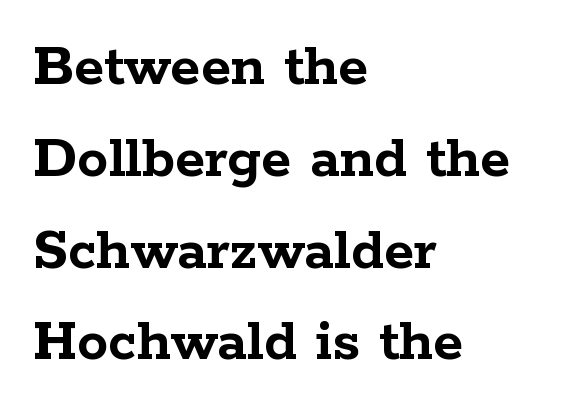
Underline: absent. These words are printed bold, with thick strokes throughout. The lettering holds an erect, upright posture throughout. Tracking value appears to be zero — textbook default spacing. Line beginnings align vertically; line endings do not.
